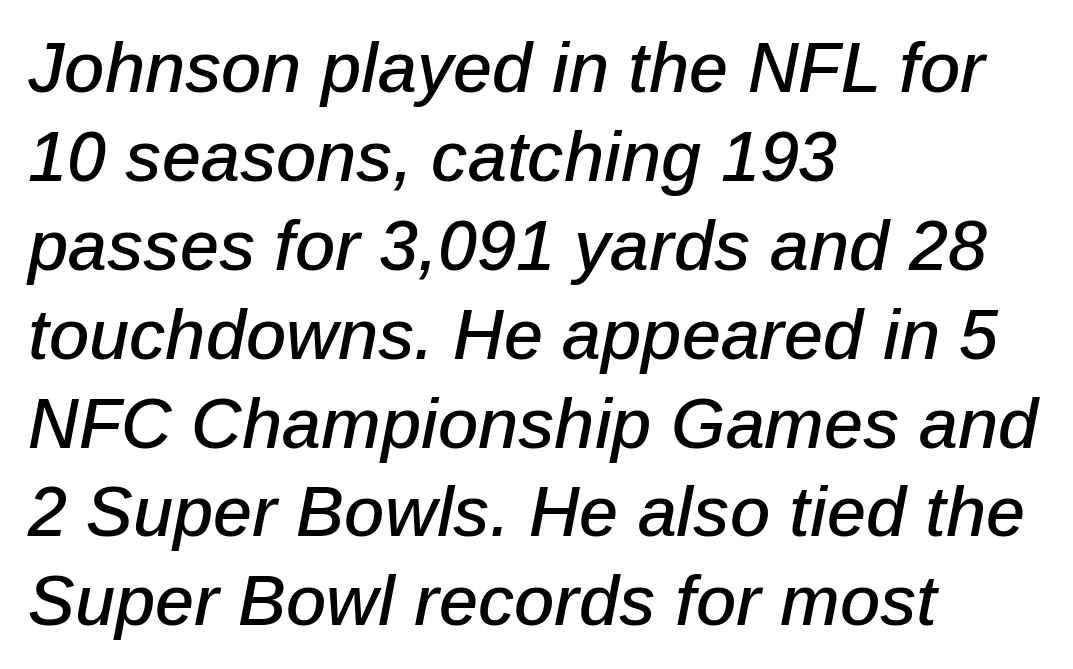
The image shows 70 px text type, italic (leaning right); set left-aligned, normal line spacing (1.27x), normal letter spacing, not underlined; low stroke contrast and a medium x-height.
